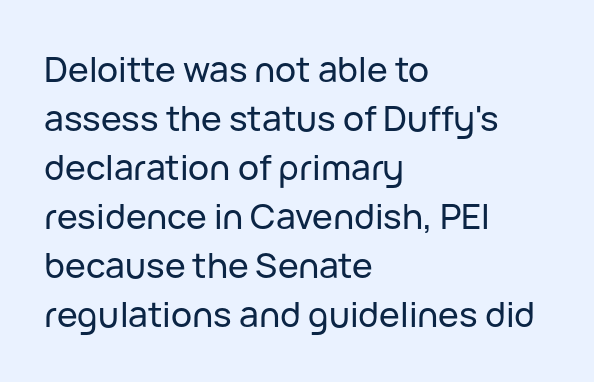
Q: Is the text italic (slanted)? A: No, it is upright.
Q: Is the typeface a serif or a sans-serif typeface? A: Sans-serif.
Q: Is the text underlined? A: No.
Q: How is the paragraph aligned? A: Left-aligned.
Q: Is the spacing between letters normal or unusually wide? A: Normal.
Q: Is the spacing between lines tight, normal or loose? A: Normal.
Q: Width (condensed, normal, or wide)? A: Normal.
Q: Stroke contrast? A: Low.
Q: x-height? A: Medium.
Q: Monospaced? A: No.
